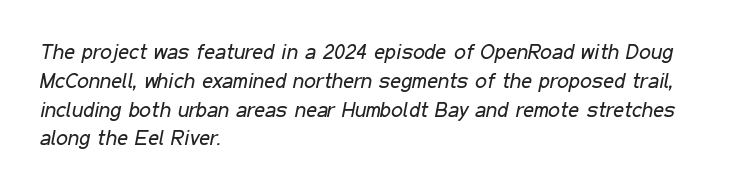
The image shows 21 px text type, italic (leaning right); set left-aligned, normal line spacing (1.37x), normal letter spacing, not underlined.
